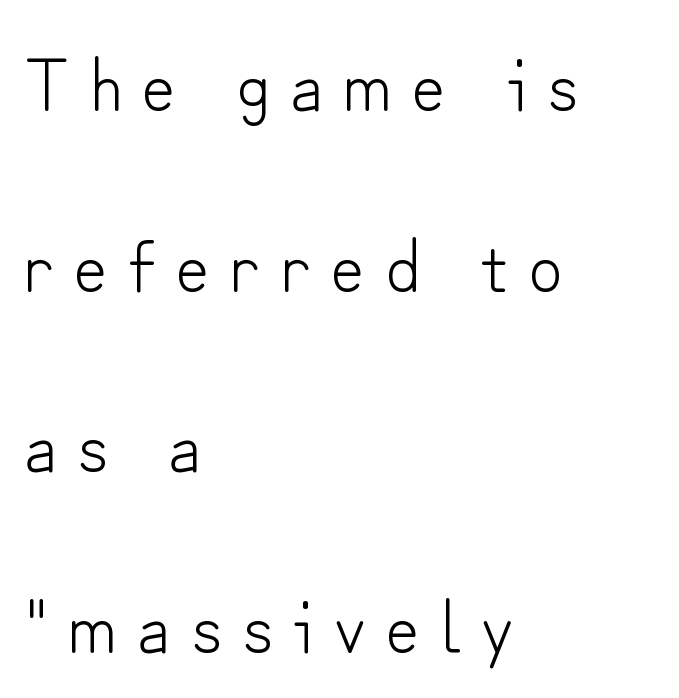
The image shows 74 px light sans-serif type, upright; set left-aligned, loose line spacing (2.44x), unusually wide letter spacing (+0.27 em), not underlined; low stroke contrast and a small x-height.
